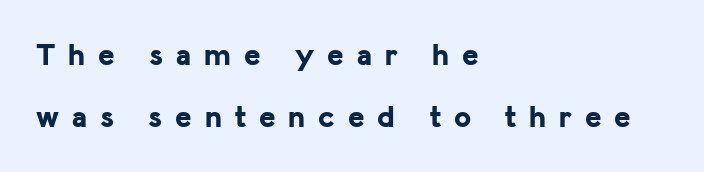
Tracking value appears strongly positive — letters spread wide. Any mark beneath the type? The region is blank. No italicization has been applied; the sample stays upright. Which margin do the lines hug? The left one — the right edge is uneven. Summary of vertical rhythm: relaxed, with wide interline spacing. Character widths vary here, with narrow letters taking less room than wide ones.
